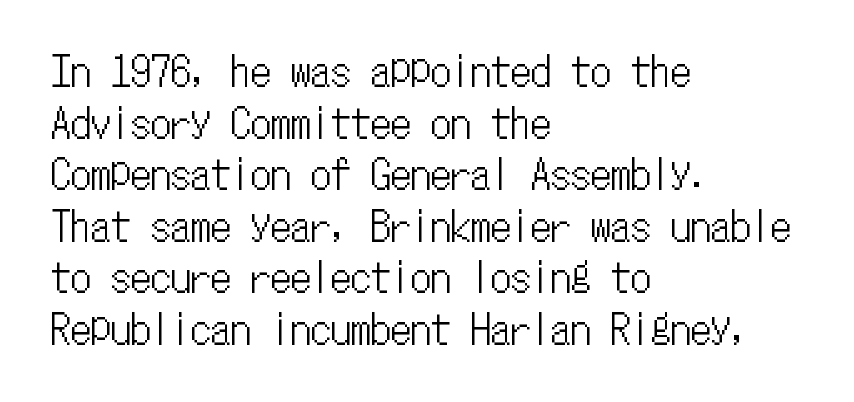
Q: Is the text italic (slanted)? A: No, it is upright.
Q: Is the text underlined? A: No.
Q: How is the paragraph aligned? A: Left-aligned.
Q: Is the spacing between letters normal or unusually wide? A: Normal.
Q: Is the spacing between lines tight, normal or loose? A: Normal.
Q: Width (condensed, normal, or wide)? A: Condensed.
Q: Stroke contrast? A: Low.
Q: x-height? A: Medium.
Q: Monospaced? A: Yes.
